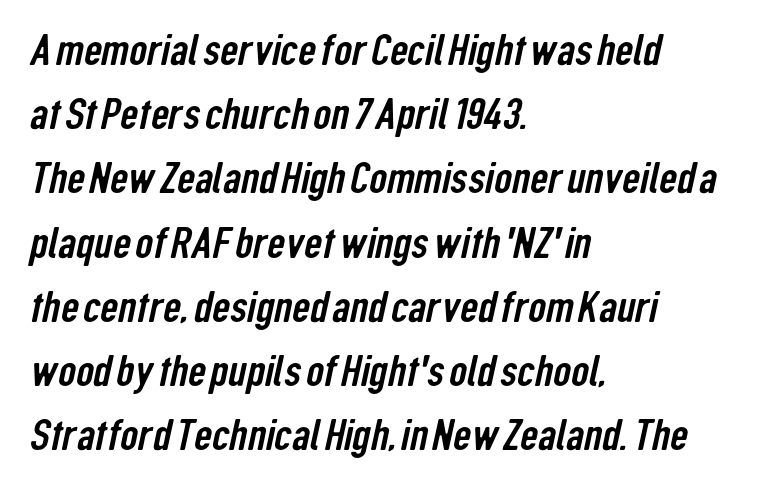
Q: Is the typeface a serif or a sans-serif typeface? A: Sans-serif.
Q: Is the text underlined? A: No.
Q: How is the paragraph aligned? A: Left-aligned.
Q: Is the spacing between letters normal or unusually wide? A: Normal.
Q: Is the spacing between lines tight, normal or loose? A: Normal.
Q: Width (condensed, normal, or wide)? A: Condensed.
Q: Stroke contrast? A: Low.
Q: x-height? A: Medium.
Q: Monospaced? A: No.
